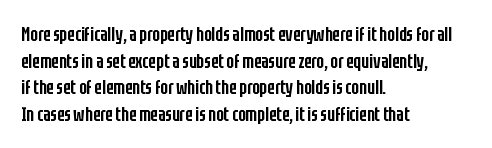
{"italic": "no", "bold": "semi", "underline": "no", "align": "left", "line_spacing": "normal", "line_spacing_ratio": 1.33, "letter_spacing": "normal", "letter_spacing_em": 0.0, "glyph_px": 20}
